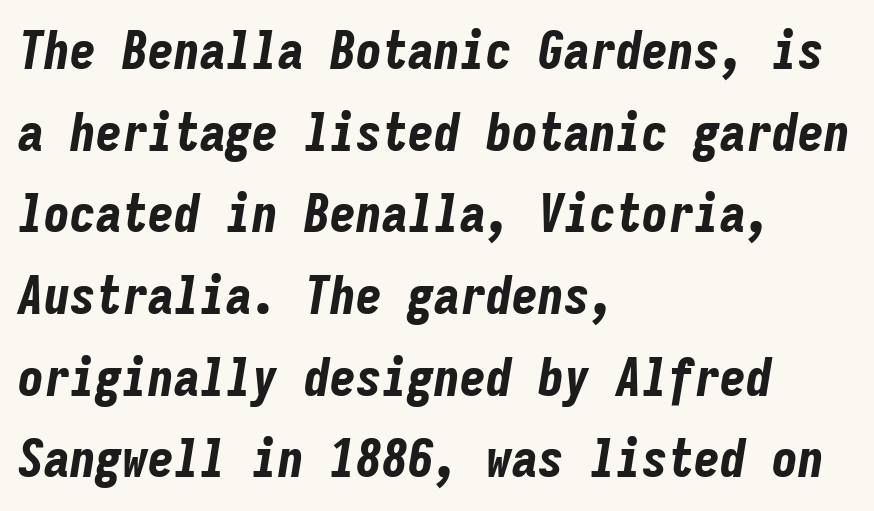
Q: Is the text bold? A: Yes.
Q: Is the text italic (slanted)? A: Yes, it leans right by about 9 degrees.
Q: Is the text underlined? A: No.
Q: How is the paragraph aligned? A: Left-aligned.
Q: Is the spacing between letters normal or unusually wide? A: Normal.
Q: Is the spacing between lines tight, normal or loose? A: Normal.
Q: Width (condensed, normal, or wide)? A: Condensed.
Q: Stroke contrast? A: Low.
Q: x-height? A: Medium.
Q: Monospaced? A: Yes.
